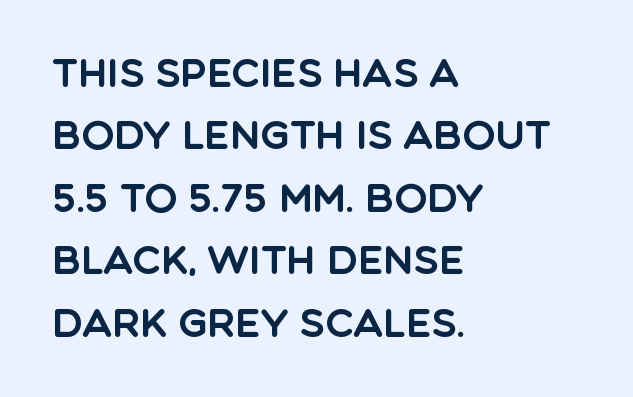
Q: Is the text italic (slanted)? A: No, it is upright.
Q: Is the typeface a serif or a sans-serif typeface? A: Sans-serif.
Q: Is the text underlined? A: No.
Q: How is the paragraph aligned? A: Left-aligned.
Q: Is the spacing between letters normal or unusually wide? A: Normal.
Q: Is the spacing between lines tight, normal or loose? A: Normal.
Q: Width (condensed, normal, or wide)? A: Normal.
Q: x-height? A: Large.
Q: Monospaced? A: No.
